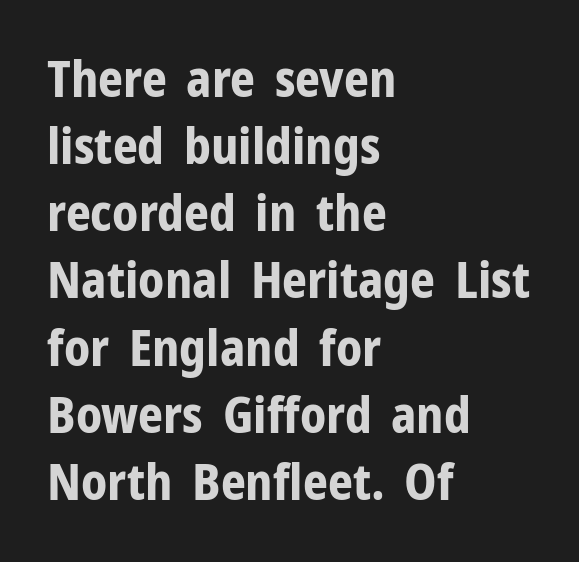
Leading matches the norm, producing a regular column. Classification — sans serif. The glyphs are unaccompanied by any horizontal stroke below them. Tracking here is standard; glyphs follow each other at the usual distance. Varying glyph widths throughout — classic text-font behaviour. Short and long lines alike share a common starting point at left.
